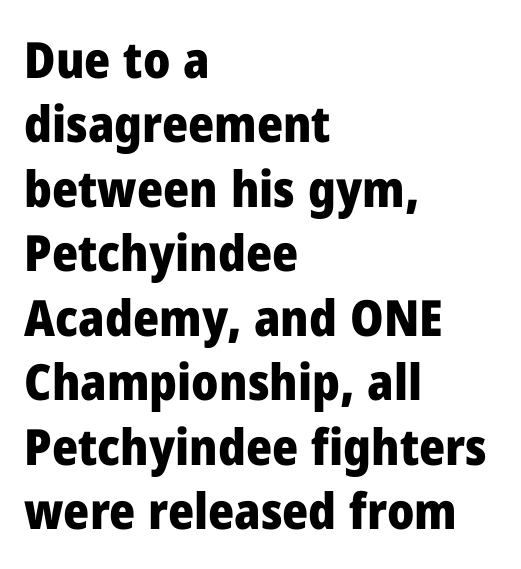
The image shows 50 px heavy sans-serif type, upright; set left-aligned, normal line spacing (1.29x), normal letter spacing, not underlined; low stroke contrast and a medium x-height.
